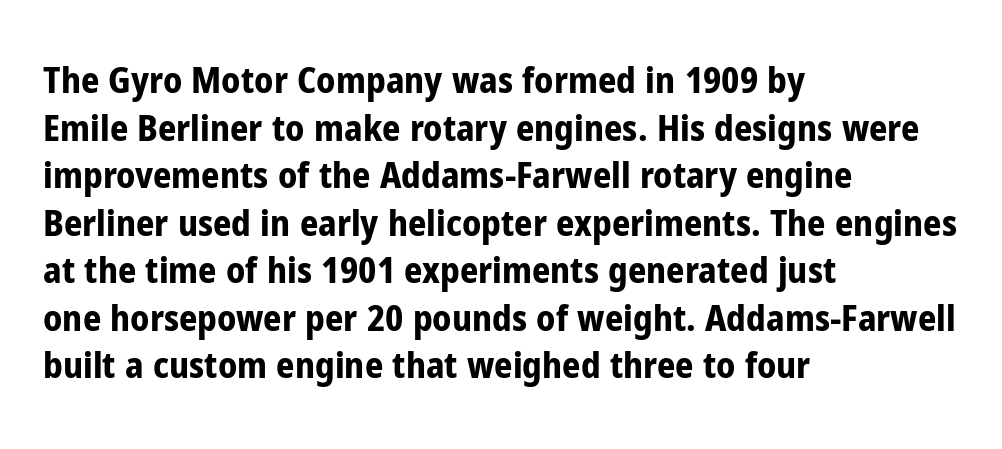
{"serif": "no", "italic": "no", "bold": "yes", "weight": "bold", "width": "condensed", "stroke_contrast": "low", "x_height": "medium", "monospaced": "no", "underline": "no", "align": "left", "line_spacing": "normal", "line_spacing_ratio": 1.32, "letter_spacing": "normal", "letter_spacing_em": 0.0, "glyph_px": 36}
